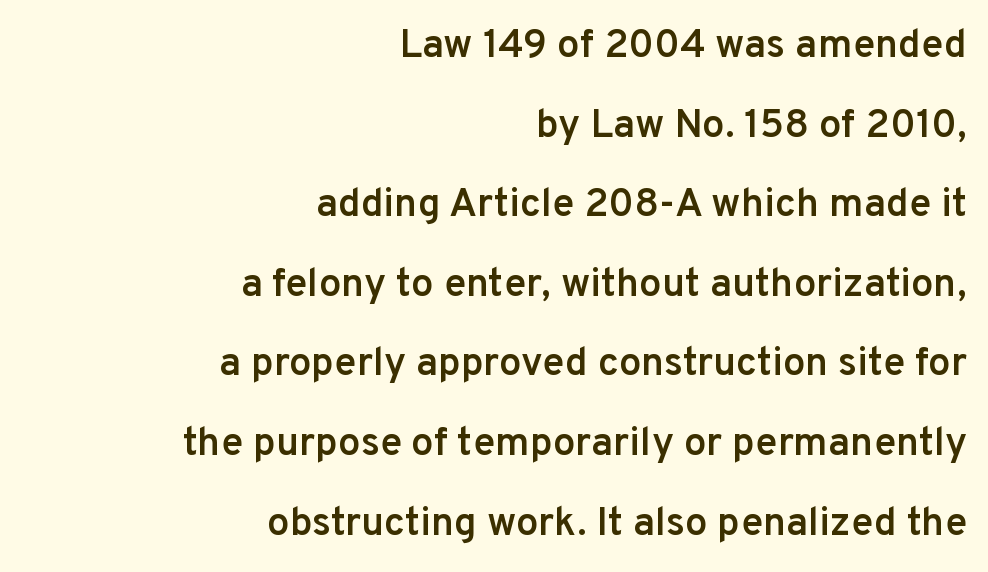
The image shows 40 px semibold sans-serif type, upright; set right-aligned, loose line spacing (1.99x), normal letter spacing, not underlined; low stroke contrast and a medium x-height.
